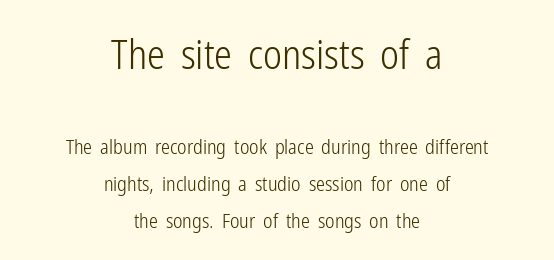
Q: Is the text bold? A: No.
Q: Is the text italic (slanted)? A: No, it is upright.
Q: Is the typeface a serif or a sans-serif typeface? A: Sans-serif.
Q: Is the text underlined? A: No.
Q: How is the paragraph aligned? A: Centered.
Q: Is the spacing between letters normal or unusually wide? A: Normal.
Q: Which block of text is set in a larger size, the first (top) or the second (bottom)? A: The first (top) one.
Q: Width (condensed, normal, or wide)? A: Condensed.
Q: Stroke contrast? A: Low.
Q: x-height? A: Medium.
Q: Monospaced? A: No.
